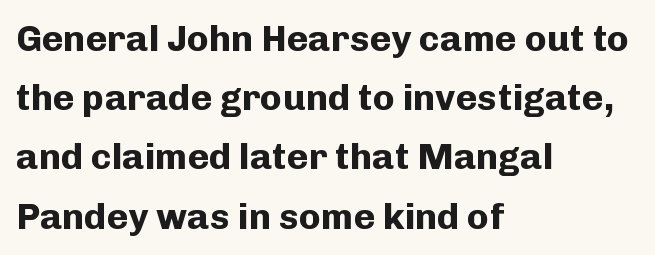
The image shows 37 px bold sans-serif type, upright; set left-aligned, normal line spacing (1.6x), normal letter spacing, not underlined; low stroke contrast and a medium x-height.
